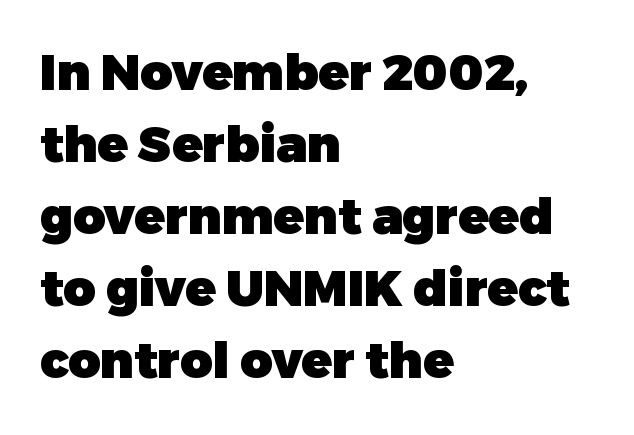
Q: Is the text bold? A: Yes.
Q: Is the text italic (slanted)? A: No, it is upright.
Q: Is the typeface a serif or a sans-serif typeface? A: Sans-serif.
Q: Is the text underlined? A: No.
Q: How is the paragraph aligned? A: Left-aligned.
Q: Is the spacing between letters normal or unusually wide? A: Normal.
Q: Is the spacing between lines tight, normal or loose? A: Normal.
Q: Width (condensed, normal, or wide)? A: Normal.
Q: Stroke contrast? A: Low.
Q: x-height? A: Medium.
Q: Monospaced? A: No.
